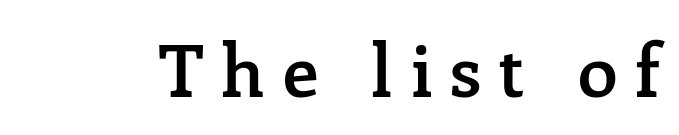
{"serif": "yes", "italic": "no", "bold": "semi", "weight": "semibold", "width": "normal", "stroke_contrast": "low", "x_height": "medium", "monospaced": "no", "underline": "no", "letter_spacing": "wide", "letter_spacing_em": 0.25, "glyph_px": 72}
